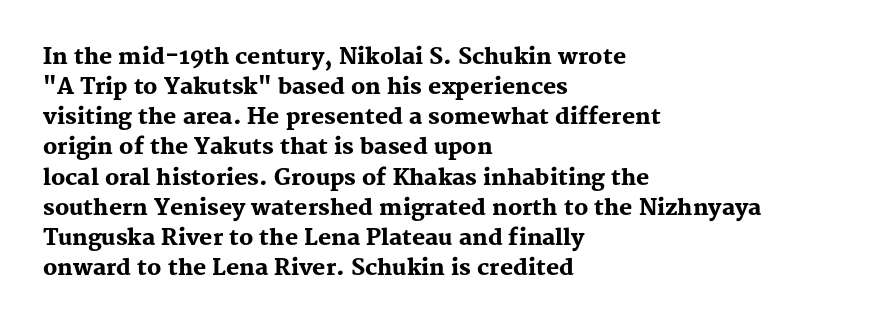
Q: Is the text bold? A: Yes.
Q: Is the text italic (slanted)? A: No, it is upright.
Q: Is the text underlined? A: No.
Q: How is the paragraph aligned? A: Left-aligned.
Q: Is the spacing between letters normal or unusually wide? A: Normal.
Q: Is the spacing between lines tight, normal or loose? A: Normal.
